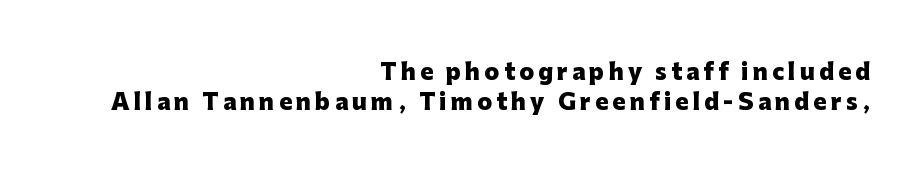
Reading down the block, your eye finds every line finishing at a fixed right position. This is roman type, the default non-slanted kind. The space between consecutive lines is moderate. A full-strength bold gives these letters their thick strokes. Has an underline been added? It has not.
